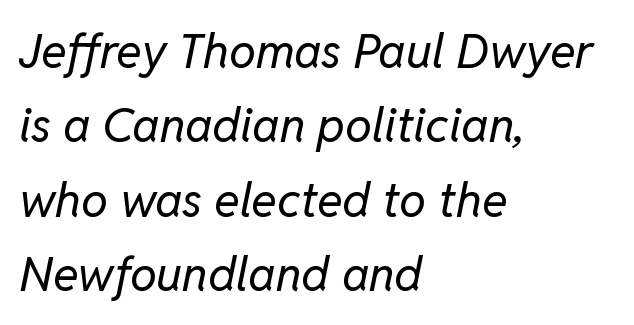
The image shows 48 px regular-weight type, italic (leaning right); set left-aligned, normal line spacing (1.55x), normal letter spacing, not underlined; low stroke contrast and a medium x-height.
